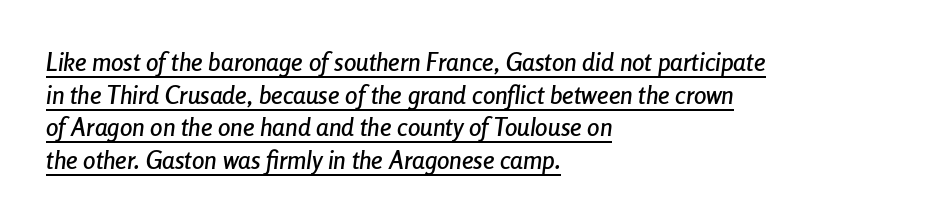
{"italic": "yes", "lean": "right", "slant_degrees": 8, "underline": "yes", "align": "left", "line_spacing": "normal", "line_spacing_ratio": 1.31, "letter_spacing": "normal", "letter_spacing_em": 0.0, "glyph_px": 25}
